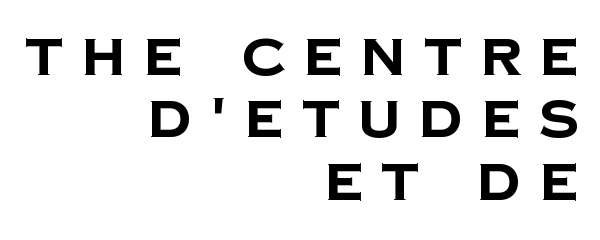
Q: Is the text bold? A: Yes.
Q: Is the typeface a serif or a sans-serif typeface? A: Sans-serif.
Q: Is the text underlined? A: No.
Q: How is the paragraph aligned? A: Right-aligned.
Q: Is the spacing between letters normal or unusually wide? A: Unusually wide.
Q: Width (condensed, normal, or wide)? A: Normal.
Q: Stroke contrast? A: Low.
Q: x-height? A: Large.
Q: Monospaced? A: No.
